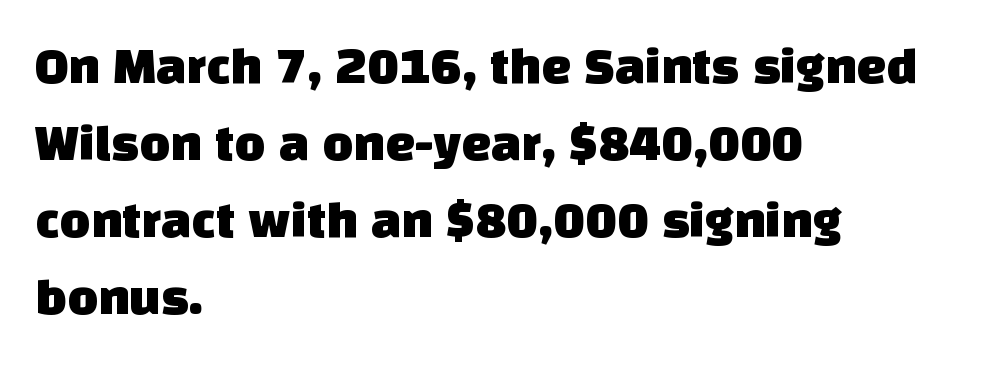
Q: Is the typeface a serif or a sans-serif typeface? A: Sans-serif.
Q: Is the text underlined? A: No.
Q: How is the paragraph aligned? A: Left-aligned.
Q: Is the spacing between letters normal or unusually wide? A: Normal.
Q: Is the spacing between lines tight, normal or loose? A: Normal.
Q: Width (condensed, normal, or wide)? A: Normal.
Q: Stroke contrast? A: Low.
Q: x-height? A: Large.
Q: Monospaced? A: No.
